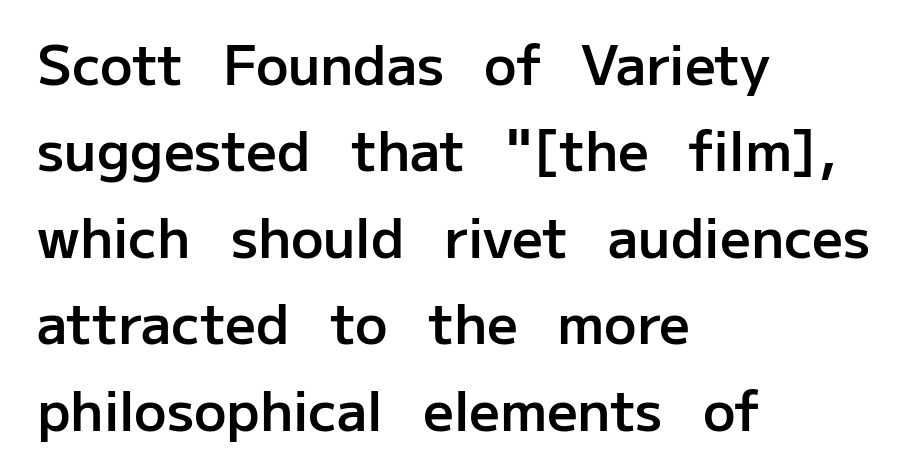
The image shows 54 px semibold sans-serif type, upright; set left-aligned, normal line spacing (1.6x), normal letter spacing, not underlined; low stroke contrast and a medium x-height.
